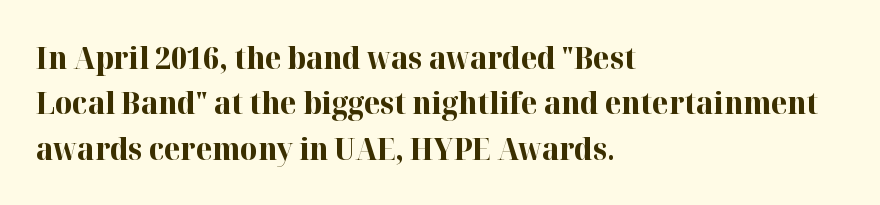
{"serif": "yes", "italic": "no", "bold": "yes", "weight": "bold", "width": "normal", "stroke_contrast": "high", "x_height": "medium", "monospaced": "no", "underline": "no", "align": "left", "line_spacing": "normal", "line_spacing_ratio": 1.51, "letter_spacing": "normal", "letter_spacing_em": 0.0, "glyph_px": 30}
